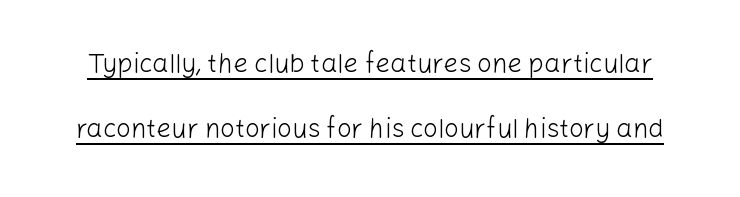
{"italic": "no", "bold": "no", "underline": "yes", "line_spacing": "loose", "line_spacing_ratio": 2.49, "letter_spacing": "normal", "letter_spacing_em": 0.0, "glyph_px": 26}
